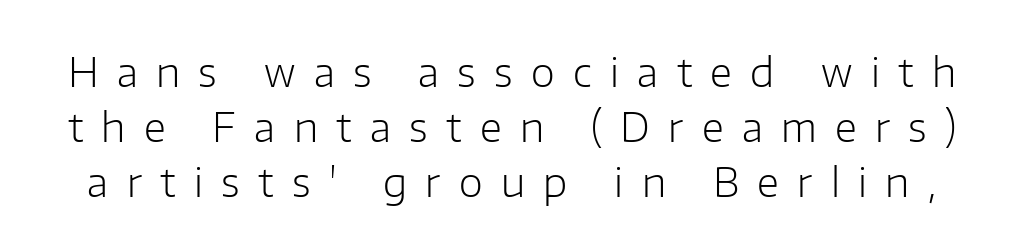
Q: Is the text bold? A: No.
Q: Is the text italic (slanted)? A: No, it is upright.
Q: Is the typeface a serif or a sans-serif typeface? A: Sans-serif.
Q: Is the text underlined? A: No.
Q: Is the spacing between letters normal or unusually wide? A: Unusually wide.
Q: Is the spacing between lines tight, normal or loose? A: Normal.
Q: Width (condensed, normal, or wide)? A: Normal.
Q: Stroke contrast? A: Low.
Q: x-height? A: Medium.
Q: Monospaced? A: No.
